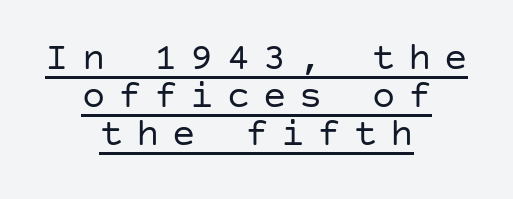
The tracking jumps out immediately: characters are airy and widely separated. Posture: upright roman. Classification — sans serif. Leading is clearly below the norm, producing a dense column. Neither beginnings nor endings align; midpoints do. Stroke thickness stays within the range of a standard reading face or lighter.
